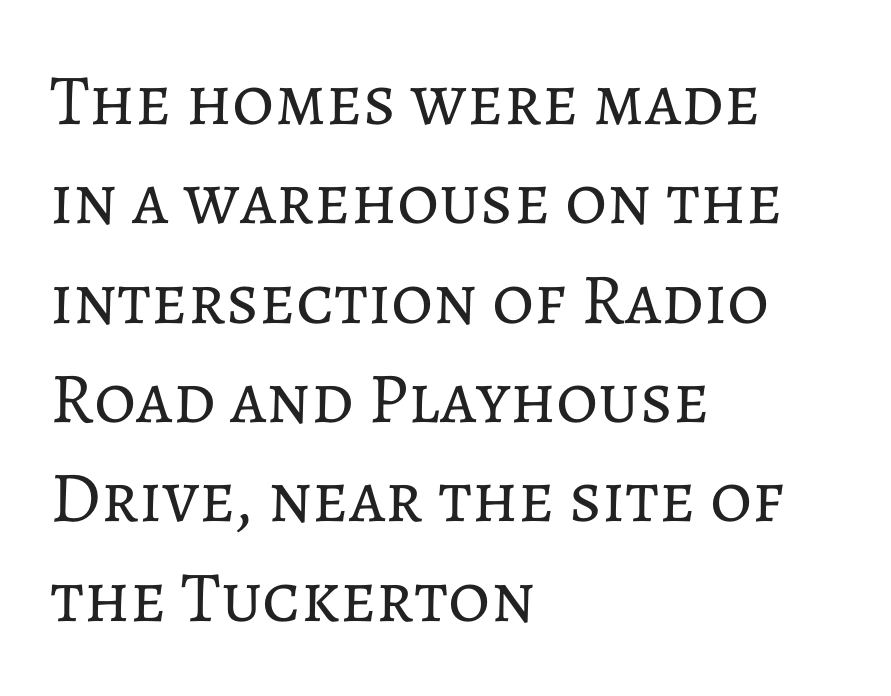
{"italic": "no", "bold": "no", "weight": "regular", "width": "normal", "stroke_contrast": "low", "x_height": "medium", "monospaced": "no", "underline": "no", "align": "left", "line_spacing": "normal", "line_spacing_ratio": 1.38, "letter_spacing": "normal", "letter_spacing_em": 0.0, "glyph_px": 72}
